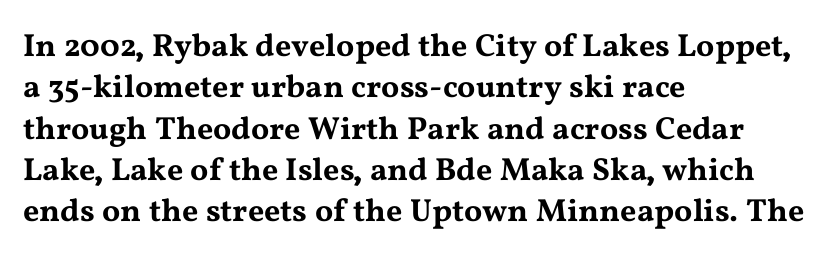
Q: Is the text italic (slanted)? A: No, it is upright.
Q: Is the typeface a serif or a sans-serif typeface? A: Serif.
Q: Is the text underlined? A: No.
Q: How is the paragraph aligned? A: Left-aligned.
Q: Is the spacing between letters normal or unusually wide? A: Normal.
Q: Is the spacing between lines tight, normal or loose? A: Normal.
Q: Width (condensed, normal, or wide)? A: Wide.
Q: Stroke contrast? A: Medium.
Q: x-height? A: Medium.
Q: Monospaced? A: No.
